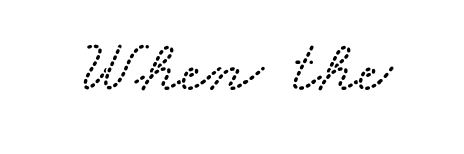
The image shows 75 px wide type; set normal letter spacing, not underlined; low stroke contrast and a small x-height.
